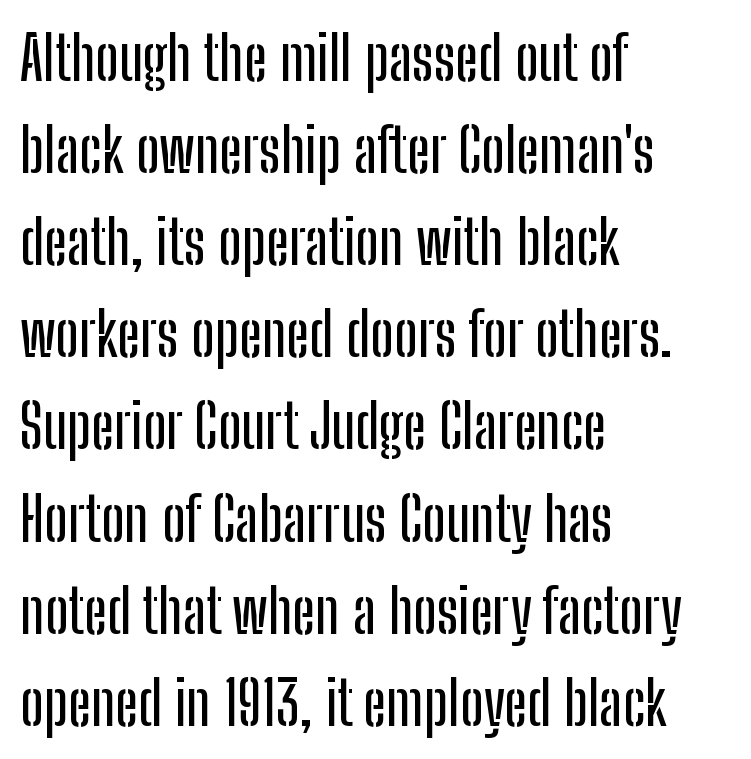
The image shows 61 px condensed sans-serif type, upright; set left-aligned, normal line spacing (1.51x), normal letter spacing, not underlined; low stroke contrast and a medium x-height.
